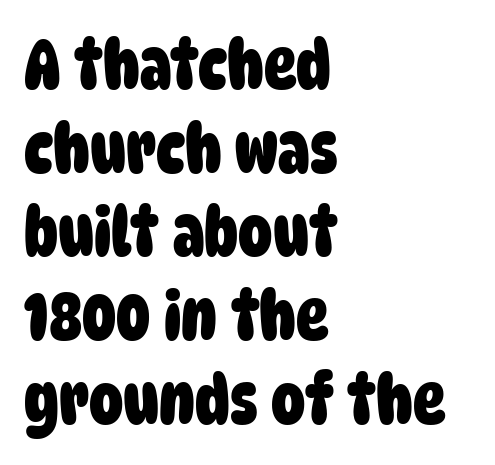
{"serif": "no", "bold": "yes", "weight": "heavy", "width": "condensed", "stroke_contrast": "low", "x_height": "large", "monospaced": "no", "underline": "no", "align": "left", "line_spacing_ratio": 1.23, "letter_spacing": "normal", "letter_spacing_em": 0.0, "glyph_px": 68}
